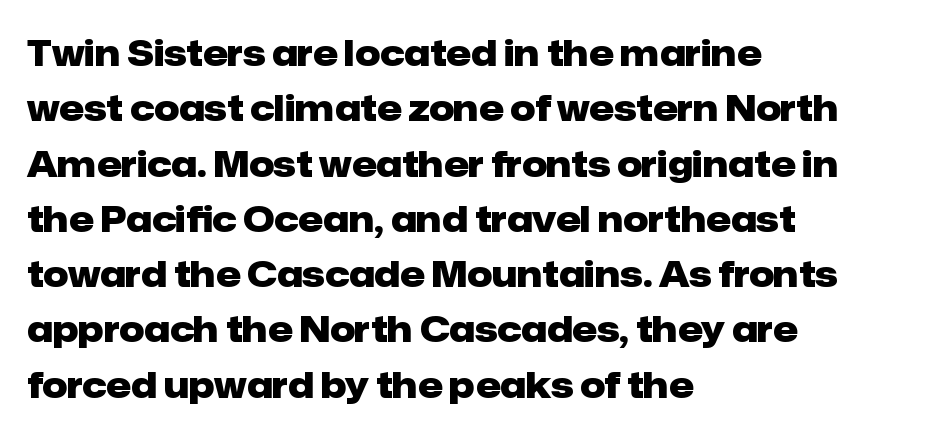
{"serif": "no", "italic": "no", "bold": "yes", "weight": "heavy", "width": "normal", "stroke_contrast": "low", "x_height": "medium", "monospaced": "no", "underline": "no", "align": "left", "line_spacing": "normal", "line_spacing_ratio": 1.58, "letter_spacing": "normal", "letter_spacing_em": 0.0, "glyph_px": 35}
